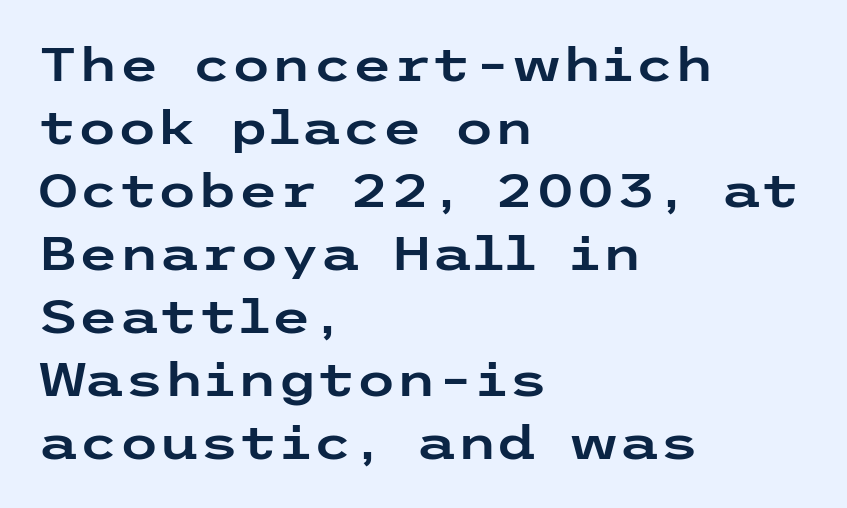
Note: no serifs on the glyphs. Quick note: underline off. These lines are set flush left with a ragged right edge. Ascenders rise straight up at ninety degrees.
